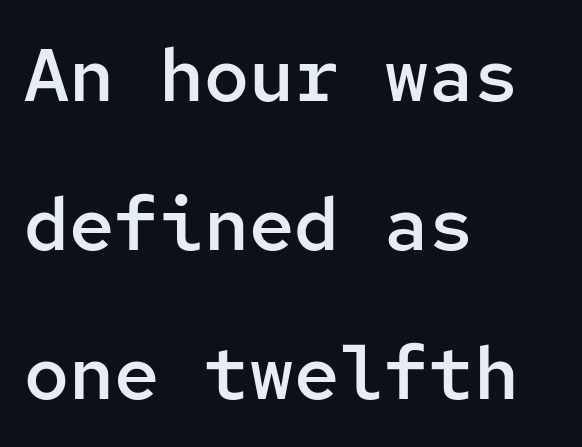
How are the letters spaced? Ordinarily, with no added tracking. To sum up the face: it is a sans, with no serifs. Horizontally, the lines are justified to the leading edge only. The strokes are fattened partway — semibold, not bold.
